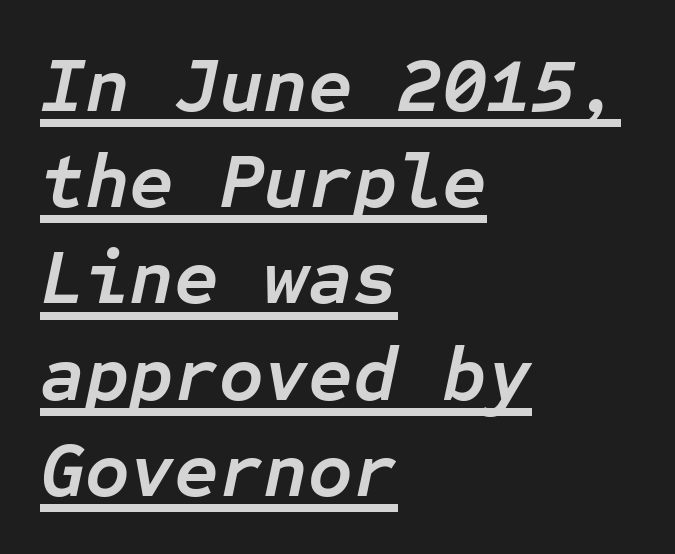
Q: Is the text bold? A: Yes.
Q: Is the text italic (slanted)? A: Yes, it leans right by about 12 degrees.
Q: Is the text underlined? A: Yes.
Q: How is the paragraph aligned? A: Left-aligned.
Q: Is the spacing between letters normal or unusually wide? A: Normal.
Q: Is the spacing between lines tight, normal or loose? A: Normal.
Q: Width (condensed, normal, or wide)? A: Normal.
Q: Stroke contrast? A: Low.
Q: x-height? A: Medium.
Q: Monospaced? A: Yes.
